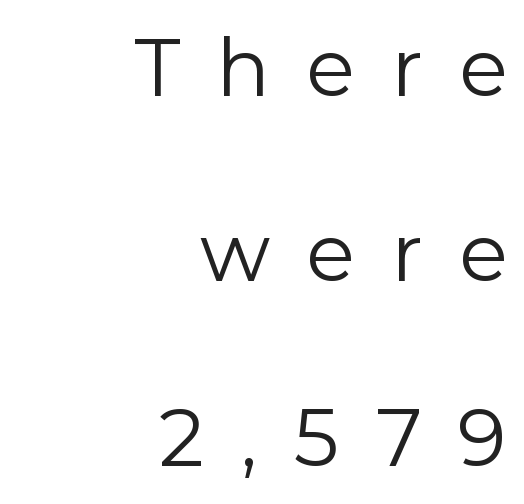
Q: Is the text bold? A: No.
Q: Is the text italic (slanted)? A: No, it is upright.
Q: Is the typeface a serif or a sans-serif typeface? A: Sans-serif.
Q: Is the text underlined? A: No.
Q: How is the paragraph aligned? A: Right-aligned.
Q: Is the spacing between letters normal or unusually wide? A: Unusually wide.
Q: Is the spacing between lines tight, normal or loose? A: Loose.
Q: Width (condensed, normal, or wide)? A: Normal.
Q: Stroke contrast? A: Low.
Q: x-height? A: Medium.
Q: Monospaced? A: No.
